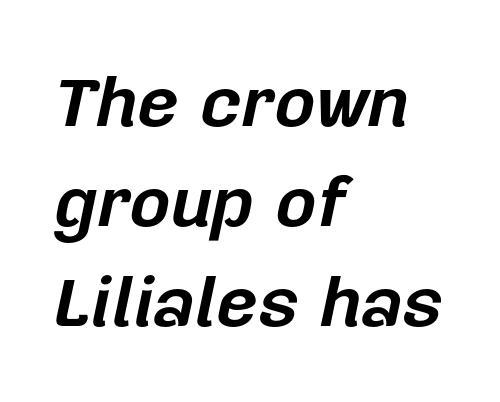
{"italic": "yes", "lean": "right", "slant_degrees": 12, "bold": "yes", "weight": "bold", "width": "normal", "stroke_contrast": "low", "x_height": "medium", "monospaced": "no", "underline": "no", "align": "left", "line_spacing": "normal", "line_spacing_ratio": 1.41, "letter_spacing": "normal", "letter_spacing_em": 0.0, "glyph_px": 71}
